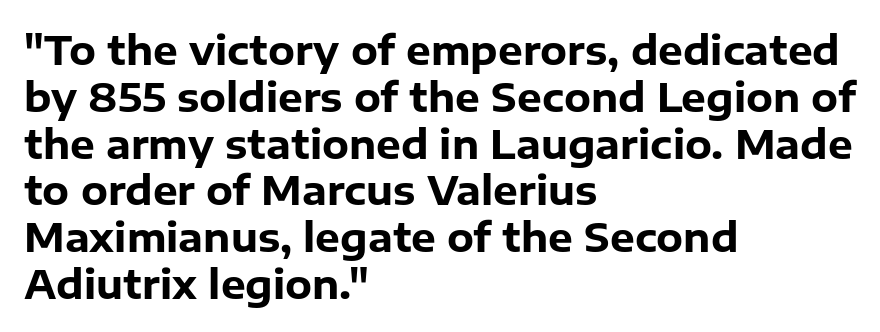
Words appear dense and cohesive because spacing is normal. The gap between lines stays unmarked. A student would call this left alignment; a typographer would say flush left, rag right. Note: no serifs on the glyphs.
